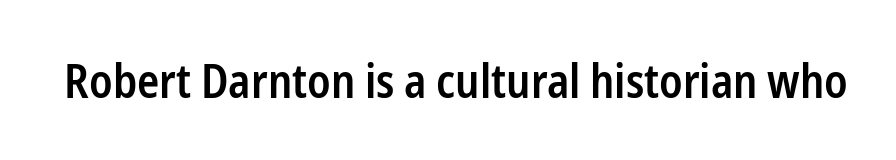
Any mark beneath the type? The region is blank. The letterforms sit shoulder to shoulder at normal distance. Do the letters lean? They stand straight. Observe the absence of serifs on each vertical stroke in this sample. Note the varied advance widths — an 'i' is clearly narrower than an 'm'. Caption: semibold face, moderately heavy strokes.
